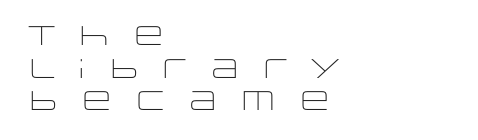
Q: Is the text bold? A: No.
Q: Is the text italic (slanted)? A: No, it is upright.
Q: Is the text underlined? A: No.
Q: How is the paragraph aligned? A: Left-aligned.
Q: Is the spacing between letters normal or unusually wide? A: Unusually wide.
